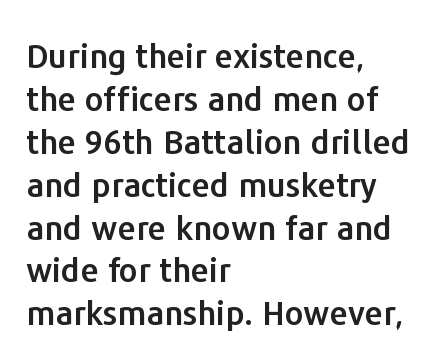
Think of a printed novel: that variable character pitch is what you see here. How would I describe the line gaps? Plain and ordinary. A typesetter would mark this as roman, not italic. Nope, no serifs anywhere on these letters.
